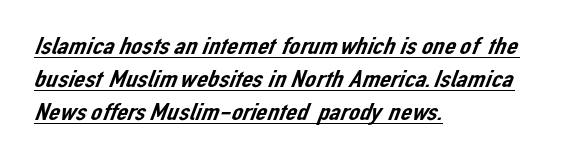
The line-height multiplier appears to be the usual default. Line starts are locked; line ends wander. Spacing between characters is what you'd get straight out of the box. Compared with undecorated copy, this sample adds a rule below the words.
